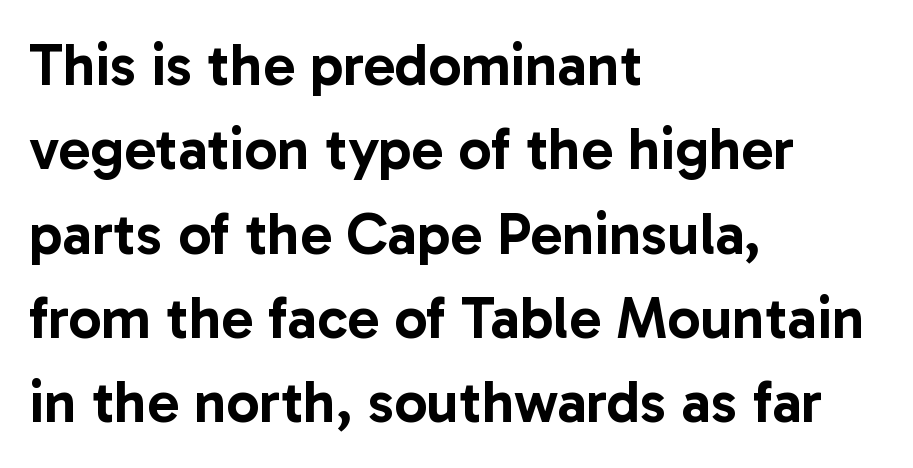
{"serif": "no", "italic": "no", "width": "normal", "stroke_contrast": "low", "x_height": "medium", "monospaced": "no", "underline": "no", "align": "left", "line_spacing": "normal", "line_spacing_ratio": 1.43, "letter_spacing": "normal", "letter_spacing_em": 0.0, "glyph_px": 59}
